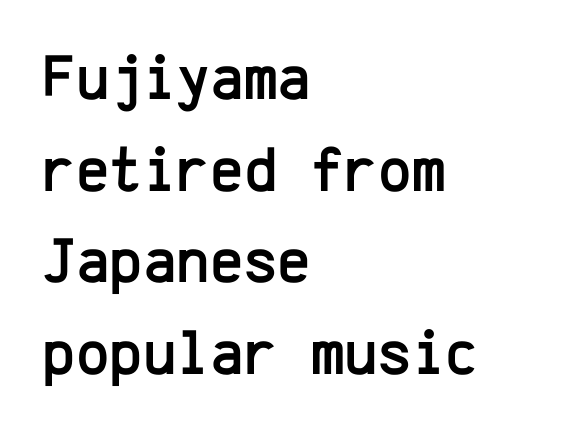
The image shows 64 px sans-serif type, upright, monospaced; set left-aligned, normal line spacing (1.43x), normal letter spacing, not underlined; low stroke contrast and a medium x-height.
